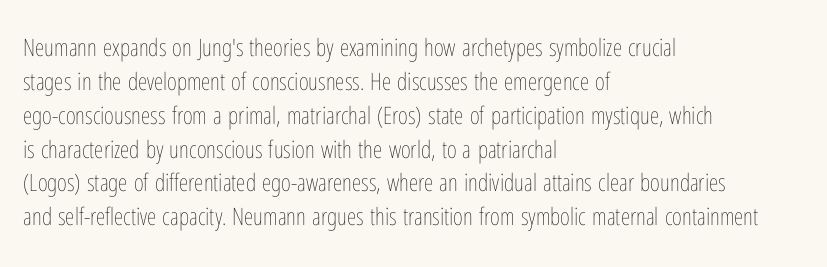
Q: Is the text bold? A: No.
Q: Is the text italic (slanted)? A: No, it is upright.
Q: Is the text underlined? A: No.
Q: How is the paragraph aligned? A: Left-aligned.
Q: Is the spacing between letters normal or unusually wide? A: Normal.
Q: Is the spacing between lines tight, normal or loose? A: Normal.
